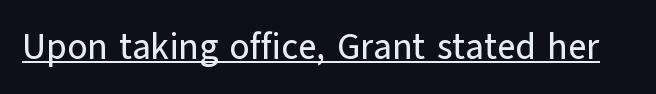
Q: Is the text italic (slanted)? A: No, it is upright.
Q: Is the typeface a serif or a sans-serif typeface? A: Sans-serif.
Q: Is the text underlined? A: Yes.
Q: Is the spacing between letters normal or unusually wide? A: Normal.
Q: Width (condensed, normal, or wide)? A: Normal.
Q: Stroke contrast? A: Low.
Q: x-height? A: Medium.
Q: Monospaced? A: No.
